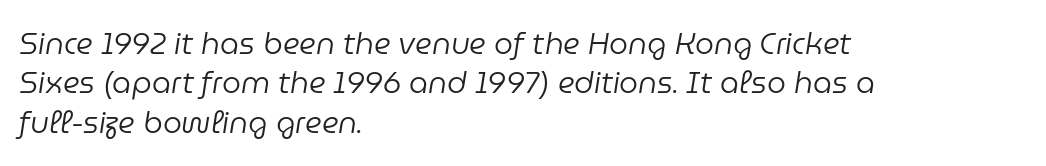
{"italic": "yes", "lean": "right", "slant_degrees": 9, "bold": "no", "weight": "regular", "width": "normal", "stroke_contrast": "low", "x_height": "medium", "monospaced": "no", "underline": "no", "align": "left", "line_spacing": "normal", "line_spacing_ratio": 1.31, "letter_spacing": "normal", "letter_spacing_em": 0.0, "glyph_px": 30}
